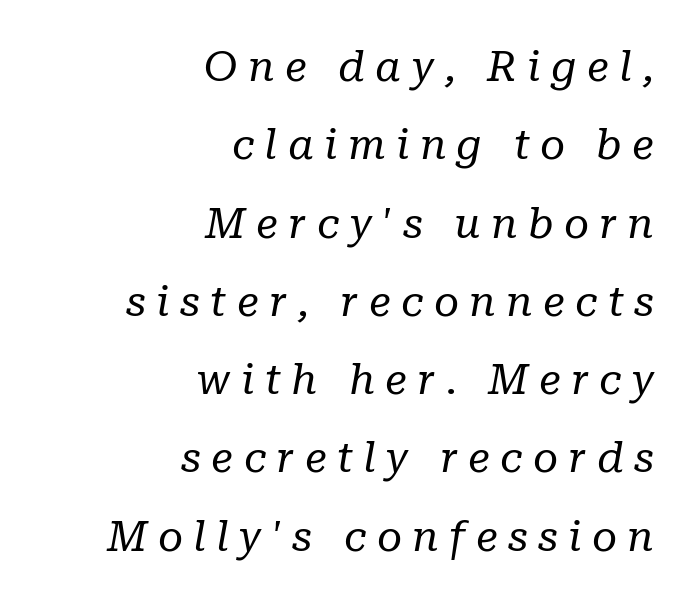
The image shows 43 px regular-weight serif type, italic (leaning right); set right-aligned, line spacing 1.82x, unusually wide letter spacing (+0.24 em), not underlined; low stroke contrast and a medium x-height.
